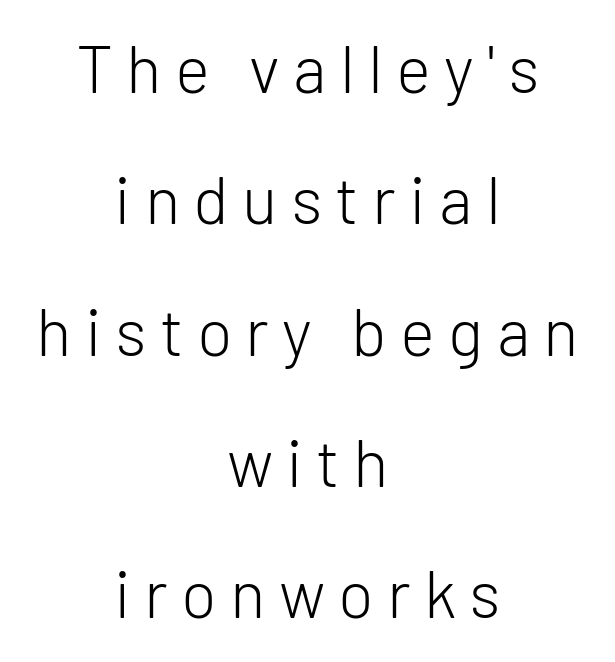
Compared with a typical body face, this is equally light or lighter still. The lines in this sample share a center point and differ in where they start and stop. The horizontal fit of the characters is loose and conspicuously gappy. Classification — sans serif.
